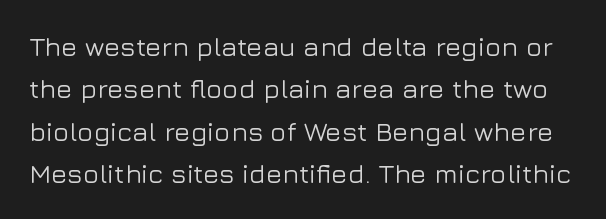
{"italic": "no", "underline": "no", "line_spacing": "normal", "line_spacing_ratio": 1.57, "letter_spacing": "normal", "letter_spacing_em": 0.0, "glyph_px": 27}
